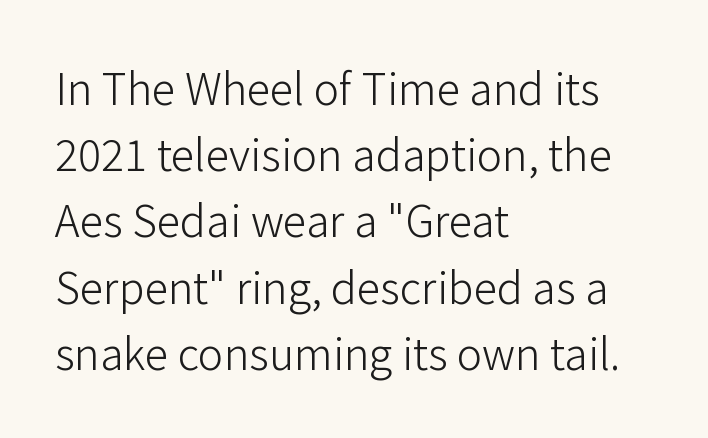
The image shows 43 px light sans-serif type, upright; set left-aligned, normal line spacing (1.54x), normal letter spacing, not underlined; low stroke contrast and a medium x-height.
